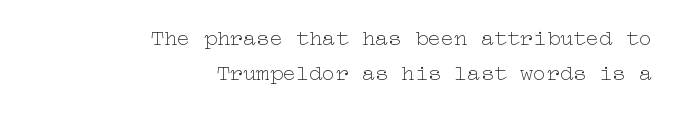
{"italic": "no", "bold": "no", "underline": "no", "align": "right", "line_spacing": "normal", "line_spacing_ratio": 1.57, "letter_spacing": "normal", "letter_spacing_em": 0.0, "glyph_px": 22}
